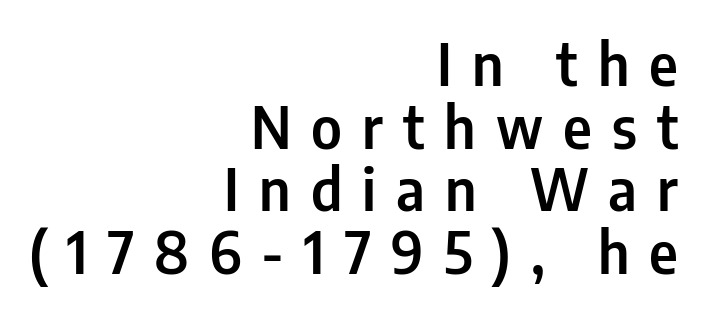
A bare baseline throughout the passage. Visually the block forms a straight wall on the right and a jagged coastline on the left. This is sans-serif lettering, the kind often seen on screens and signage. The letters advance in unequal steps, a hallmark of proportional type.
